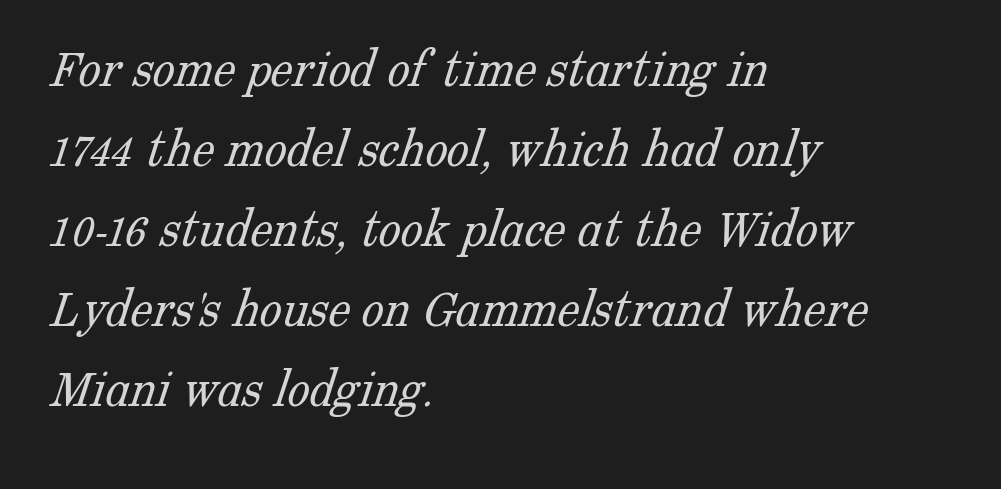
The image shows 56 px light serif type; set left-aligned, normal line spacing (1.43x), normal letter spacing, not underlined; low stroke contrast and a medium x-height.
